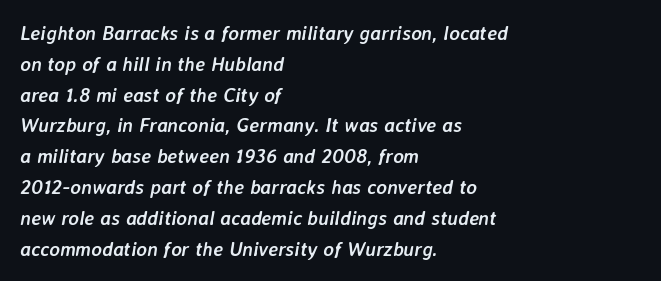
The block of text has a typical density, with ordinary space between rows. The setting favours the left margin, as ordinary paragraphs usually do. Inter-character spacing is left at the font's built-in metrics. These words are printed bold, with thick strokes throughout.
